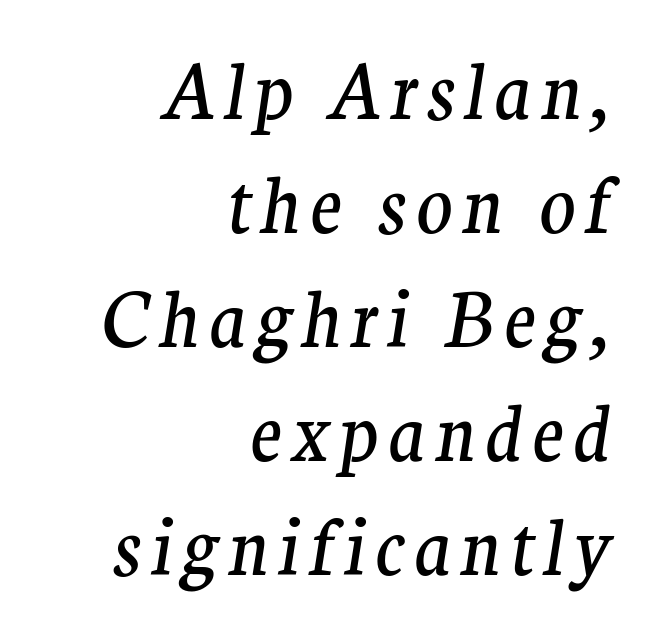
The image shows 75 px regular-weight serif type, italic (leaning right); set right-aligned, normal line spacing (1.52x), not underlined; medium stroke contrast and a medium x-height.
